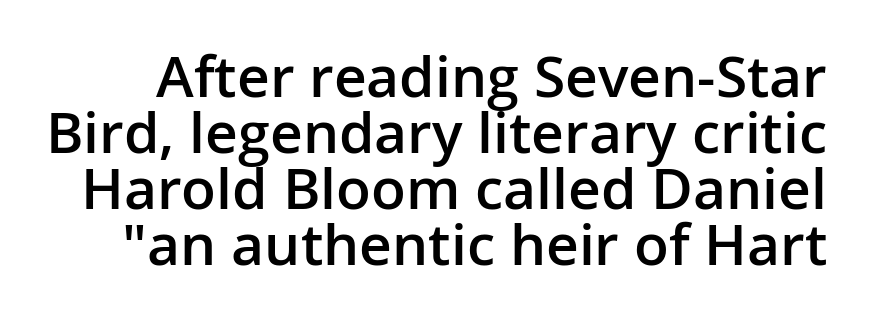
{"serif": "no", "italic": "no", "bold": "semi", "weight": "semibold", "width": "normal", "stroke_contrast": "low", "x_height": "medium", "monospaced": "no", "underline": "no", "line_spacing": "tight", "line_spacing_ratio": 0.98, "letter_spacing": "normal", "letter_spacing_em": 0.0, "glyph_px": 57}
